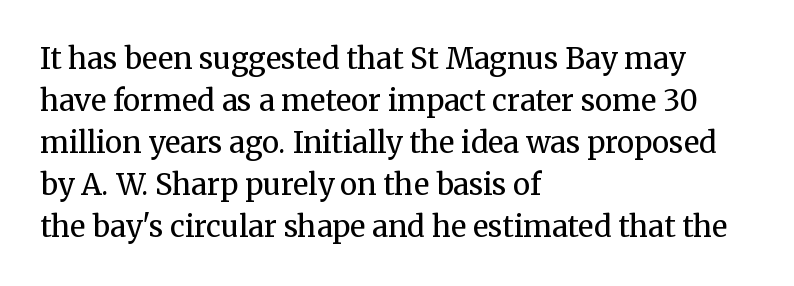
Q: Is the text bold? A: No.
Q: Is the text italic (slanted)? A: No, it is upright.
Q: Is the typeface a serif or a sans-serif typeface? A: Serif.
Q: Is the text underlined? A: No.
Q: How is the paragraph aligned? A: Left-aligned.
Q: Is the spacing between letters normal or unusually wide? A: Normal.
Q: Is the spacing between lines tight, normal or loose? A: Normal.
Q: Width (condensed, normal, or wide)? A: Normal.
Q: Stroke contrast? A: Medium.
Q: x-height? A: Medium.
Q: Monospaced? A: No.
